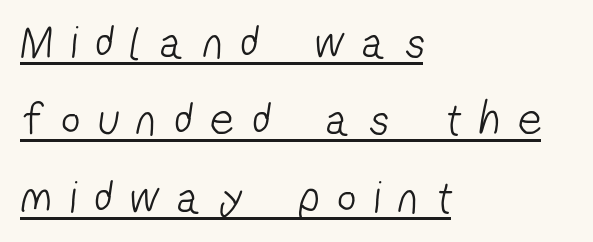
Q: Is the text bold? A: No.
Q: Is the typeface a serif or a sans-serif typeface? A: Sans-serif.
Q: Is the text underlined? A: Yes.
Q: How is the paragraph aligned? A: Left-aligned.
Q: Is the spacing between letters normal or unusually wide? A: Unusually wide.
Q: Is the spacing between lines tight, normal or loose? A: Normal.
Q: Width (condensed, normal, or wide)? A: Condensed.
Q: Stroke contrast? A: Low.
Q: x-height? A: Medium.
Q: Monospaced? A: No.
